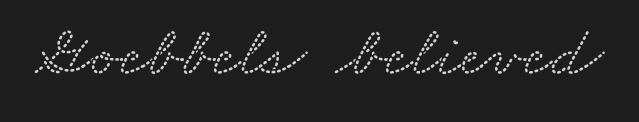
Q: Is the typeface a serif or a sans-serif typeface? A: Serif.
Q: Is the text underlined? A: No.
Q: Is the spacing between letters normal or unusually wide? A: Normal.
Q: Width (condensed, normal, or wide)? A: Wide.
Q: Stroke contrast? A: Low.
Q: x-height? A: Small.
Q: Monospaced? A: No.
